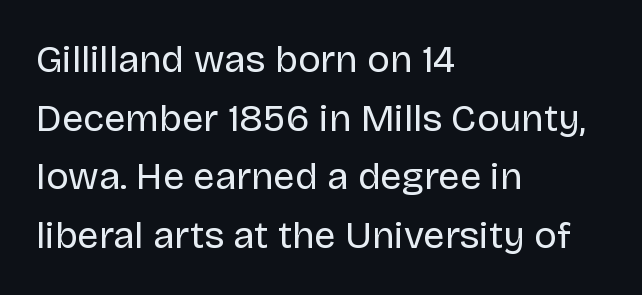
{"serif": "no", "italic": "no", "bold": "no", "weight": "regular", "width": "normal", "stroke_contrast": "low", "x_height": "large", "monospaced": "no", "underline": "no", "align": "left", "line_spacing": "normal", "line_spacing_ratio": 1.54, "letter_spacing": "normal", "letter_spacing_em": 0.0, "glyph_px": 38}
